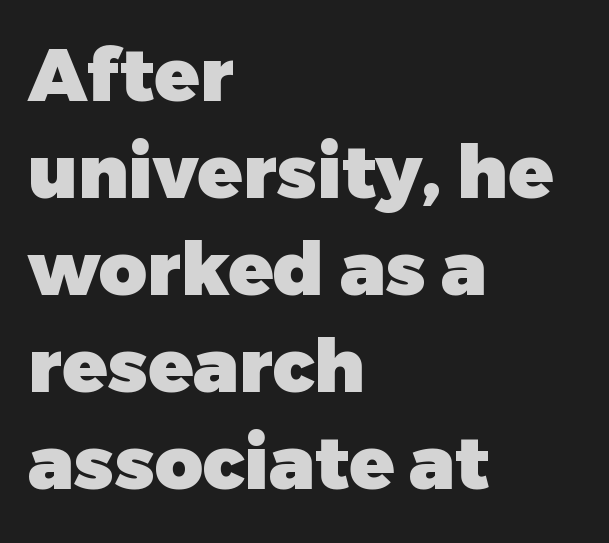
Q: Is the text bold? A: Yes.
Q: Is the text italic (slanted)? A: No, it is upright.
Q: Is the typeface a serif or a sans-serif typeface? A: Sans-serif.
Q: Is the text underlined? A: No.
Q: How is the paragraph aligned? A: Left-aligned.
Q: Is the spacing between letters normal or unusually wide? A: Normal.
Q: Is the spacing between lines tight, normal or loose? A: Normal.
Q: Width (condensed, normal, or wide)? A: Normal.
Q: Stroke contrast? A: Low.
Q: x-height? A: Medium.
Q: Monospaced? A: No.
